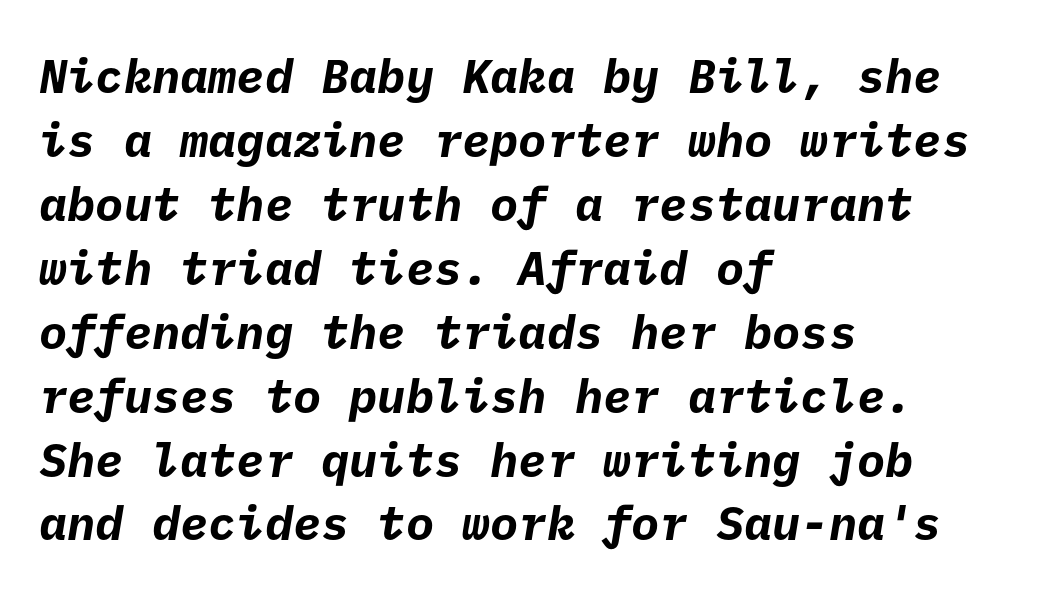
Q: Is the text bold? A: Yes.
Q: Is the typeface a serif or a sans-serif typeface? A: Sans-serif.
Q: Is the text underlined? A: No.
Q: How is the paragraph aligned? A: Left-aligned.
Q: Is the spacing between letters normal or unusually wide? A: Normal.
Q: Is the spacing between lines tight, normal or loose? A: Normal.
Q: Width (condensed, normal, or wide)? A: Normal.
Q: Stroke contrast? A: Low.
Q: x-height? A: Medium.
